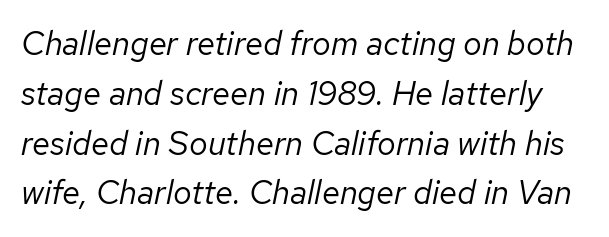
{"italic": "yes", "lean": "right", "slant_degrees": 12, "bold": "no", "weight": "regular", "width": "normal", "stroke_contrast": "low", "x_height": "medium", "monospaced": "no", "underline": "no", "line_spacing": "normal", "line_spacing_ratio": 1.51, "letter_spacing": "normal", "letter_spacing_em": 0.0, "glyph_px": 33}
